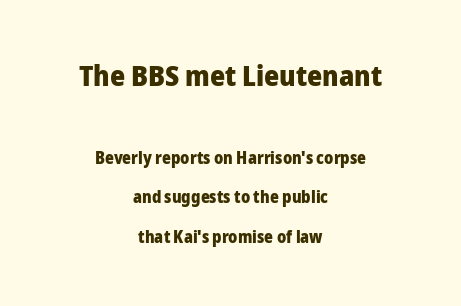
Q: Is the text bold? A: Yes.
Q: Is the text italic (slanted)? A: No, it is upright.
Q: Is the typeface a serif or a sans-serif typeface? A: Sans-serif.
Q: Is the text underlined? A: No.
Q: How is the paragraph aligned? A: Centered.
Q: Is the spacing between letters normal or unusually wide? A: Normal.
Q: Is the spacing between lines tight, normal or loose? A: Loose.
Q: Which block of text is set in a larger size, the first (top) or the second (bottom)? A: The first (top) one.
Q: Width (condensed, normal, or wide)? A: Normal.
Q: Stroke contrast? A: Low.
Q: x-height? A: Medium.
Q: Monospaced? A: No.
